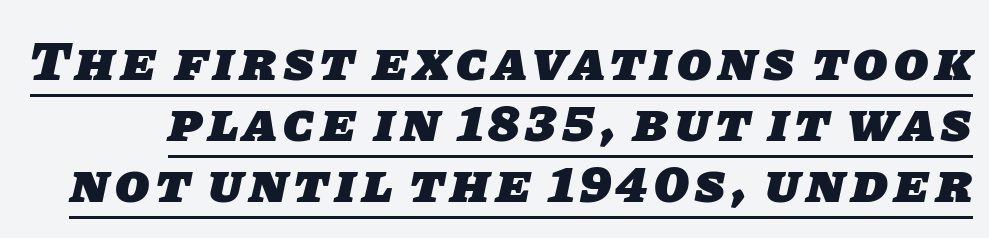
Looks like regular typesetting: each glyph gets only the width it needs. Descenders here cross a horizontal rule under the line. Honestly, the rows look squashed on top of each other. Strong, thick strokes mark this as bold type.
